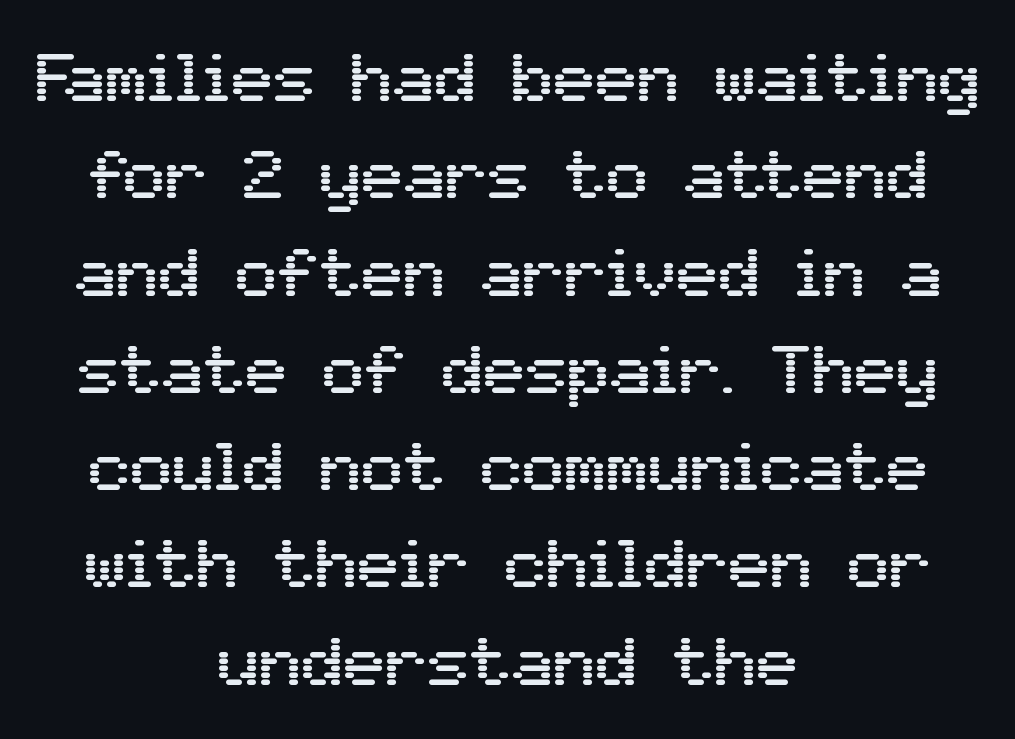
The image shows 70 px sans-serif type, upright; set centered, normal line spacing (1.39x), normal letter spacing, not underlined; medium stroke contrast and a medium x-height.
